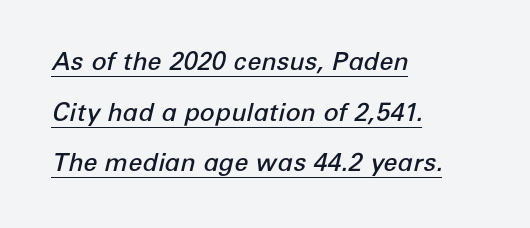
The image shows 25 px text type, italic (leaning right); set left-aligned, loose line spacing (2.03x), normal letter spacing, underlined.
